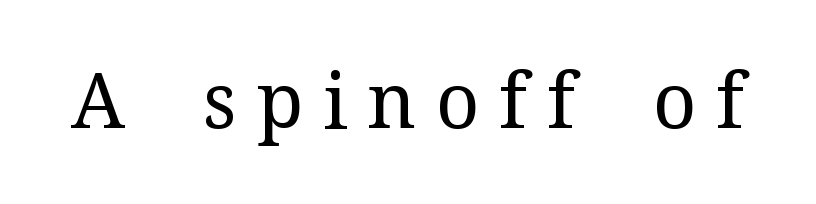
Q: Is the text bold? A: No.
Q: Is the text italic (slanted)? A: No, it is upright.
Q: Is the typeface a serif or a sans-serif typeface? A: Serif.
Q: Is the text underlined? A: No.
Q: Is the spacing between letters normal or unusually wide? A: Unusually wide.
Q: Width (condensed, normal, or wide)? A: Normal.
Q: Stroke contrast? A: Medium.
Q: x-height? A: Medium.
Q: Monospaced? A: No.
